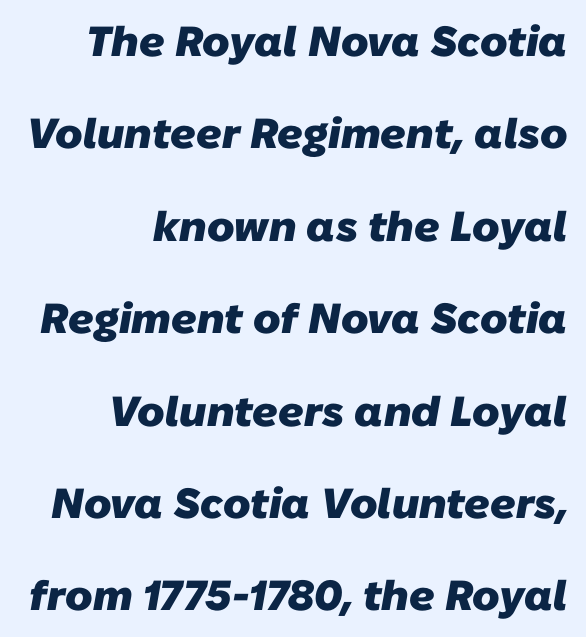
The foot of each line stays bare and open. The face used here is proportionally spaced, like ordinary book or web type. The face used here is rendered with its standard letterfit. One glance says open: line gaps are wider than usual. As a designer I'd log this as weight 700, bold.
